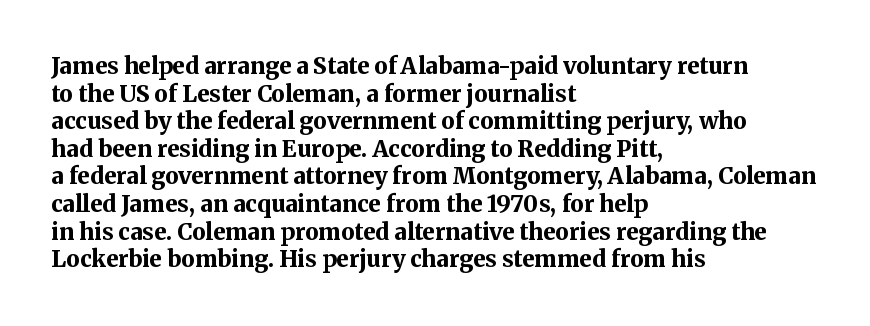
The image shows 23 px bold type, upright; set left-aligned, line spacing 1.2x, normal letter spacing, not underlined.
